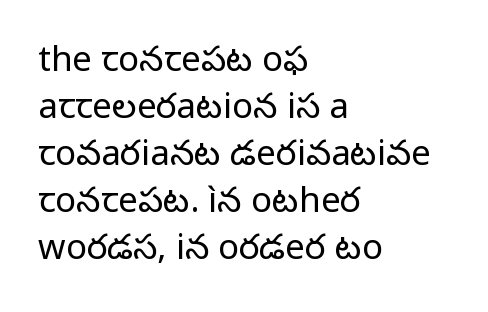
A roman cut, with each character standing at attention. Honestly, the row spacing looks completely unremarkable. Check the space under the baseline: it is left empty. Characters follow at the spacing the type designer built in.
